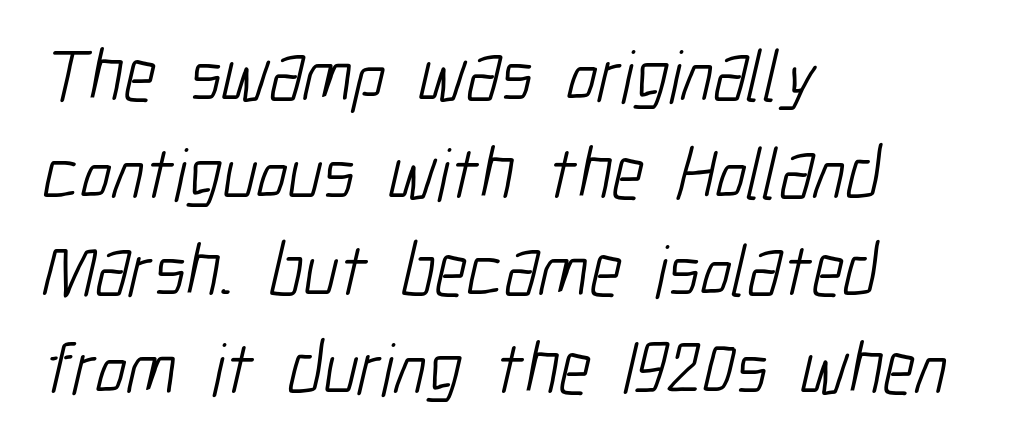
The image shows 74 px light, condensed sans-serif type; set left-aligned, normal line spacing (1.32x), normal letter spacing, not underlined; low stroke contrast and a medium x-height.
